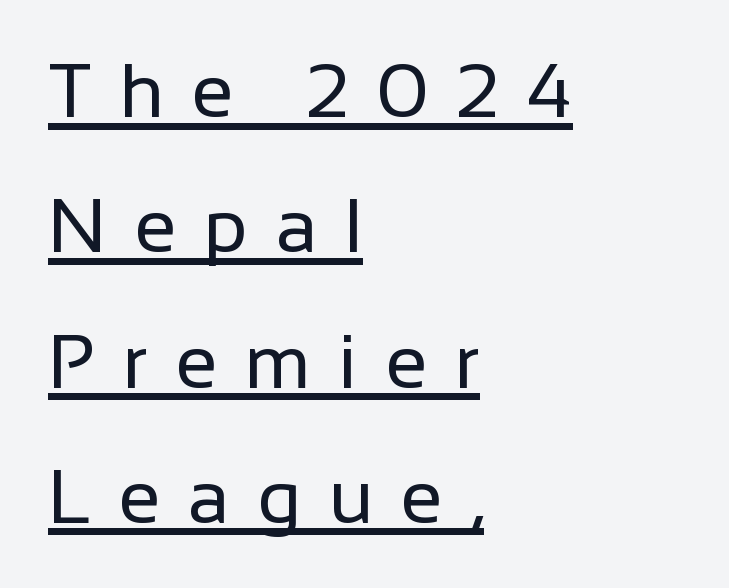
The image shows 76 px regular-weight sans-serif type, upright; set left-aligned, line spacing 1.78x, unusually wide letter spacing (+0.36 em), underlined; low stroke contrast and a medium x-height.
